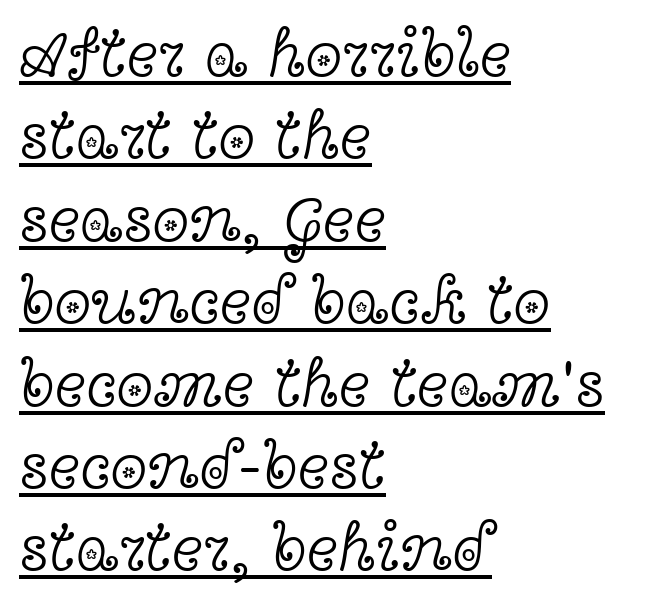
The image shows 67 px light, wide serif type, upright; set left-aligned, line spacing 1.23x, normal letter spacing, underlined; a medium x-height.
